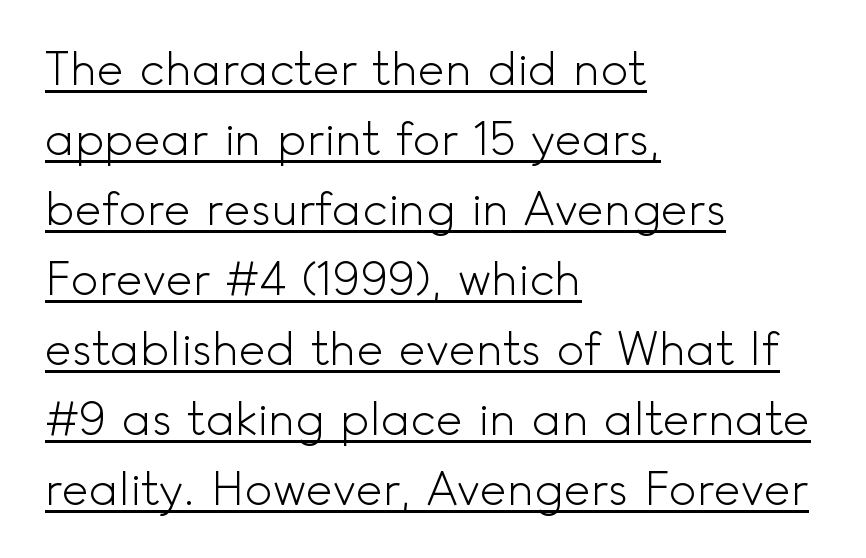
The image shows 46 px light sans-serif type, upright; set left-aligned, normal line spacing (1.52x), normal letter spacing, underlined; a small x-height.
